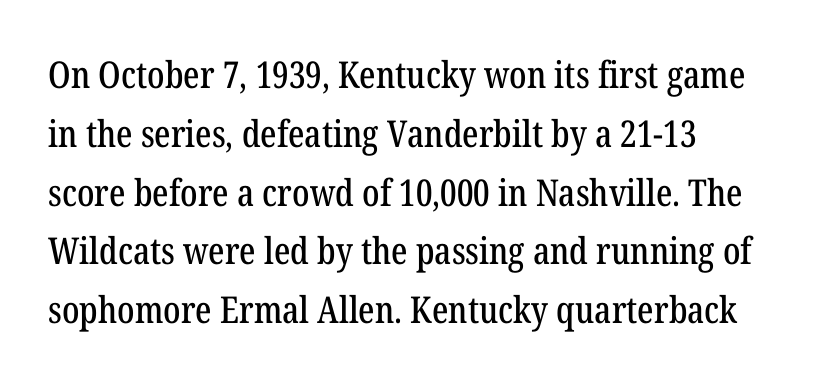
Does the type have serifs? Yes, each stem ends in a small foot. Proportional: the letters do not fall into vertical columns. If you measured baseline to baseline, you'd find a middling distance. Every character sits straight up, as roman type does. Quick note: underline off.
